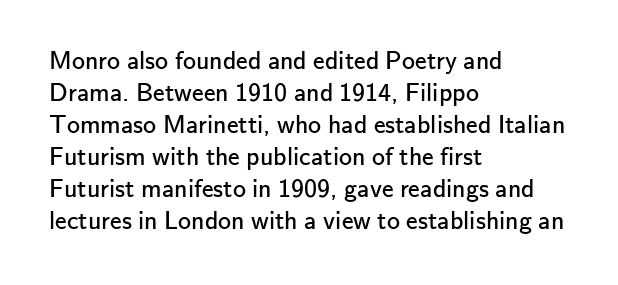
The passage shown is not underscored anywhere. Words appear dense and cohesive because spacing is normal. Alignment: flush left. Unlike italic type, these characters show no tilt at all.
